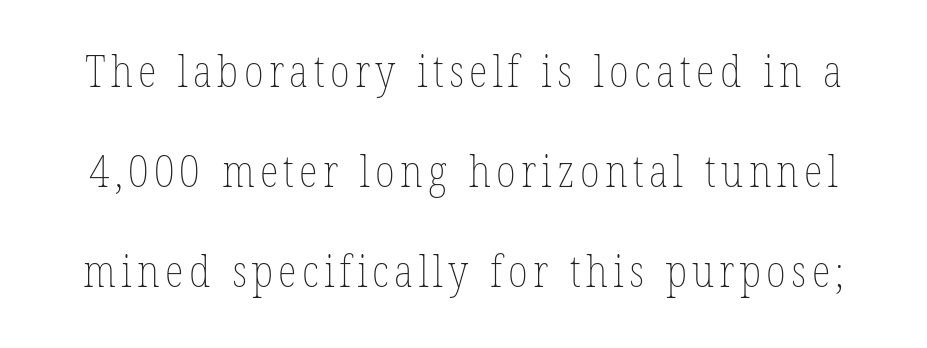
Q: Is the text bold? A: No.
Q: Is the text italic (slanted)? A: No, it is upright.
Q: Is the text underlined? A: No.
Q: Is the spacing between lines tight, normal or loose? A: Loose.
Q: Width (condensed, normal, or wide)? A: Condensed.
Q: Stroke contrast? A: Low.
Q: x-height? A: Medium.
Q: Monospaced? A: No.
